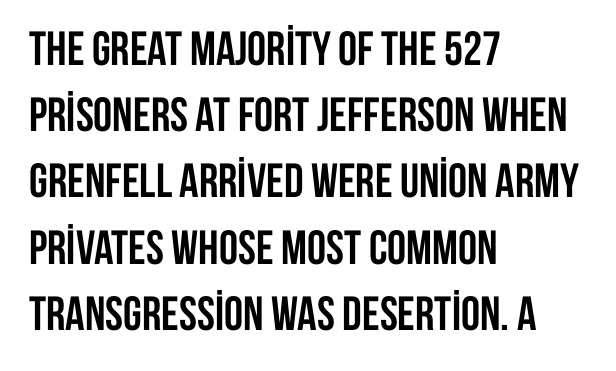
It's the straight-up-and-down kind of type. Its strokes are broad and dark, the hallmark of bold type. Underline: absent. No feet cap the strokes, marking this as sans-serif type. Glyph-to-glyph distance matches everyday printed text.
